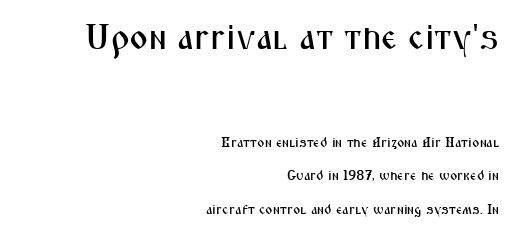
Q: Is the text italic (slanted)? A: No, it is upright.
Q: Is the typeface a serif or a sans-serif typeface? A: Sans-serif.
Q: Is the text underlined? A: No.
Q: How is the paragraph aligned? A: Right-aligned.
Q: Is the spacing between letters normal or unusually wide? A: Normal.
Q: Is the spacing between lines tight, normal or loose? A: Loose.
Q: Which block of text is set in a larger size, the first (top) or the second (bottom)? A: The first (top) one.
Q: Width (condensed, normal, or wide)? A: Condensed.
Q: Stroke contrast? A: Medium.
Q: x-height? A: Medium.
Q: Monospaced? A: No.
